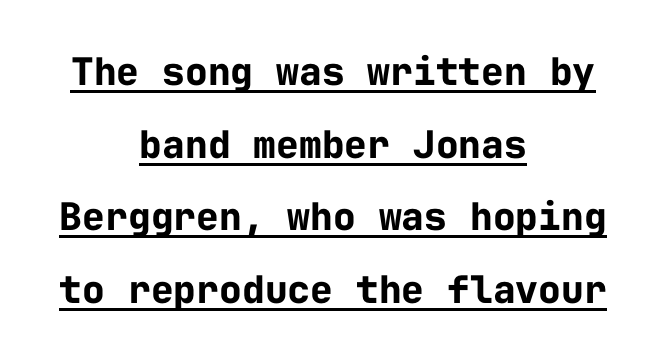
The image shows 38 px bold sans-serif type, upright, monospaced; set centered, loose line spacing (1.91x), normal letter spacing, underlined; low stroke contrast and a medium x-height.
